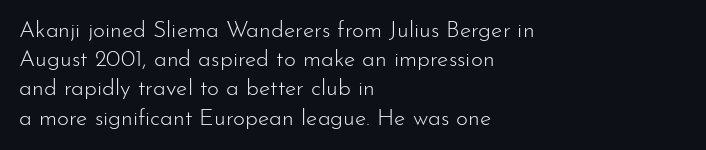
The image shows 23 px text type, upright; set left-aligned, normal line spacing (1.27x), normal letter spacing, not underlined.
